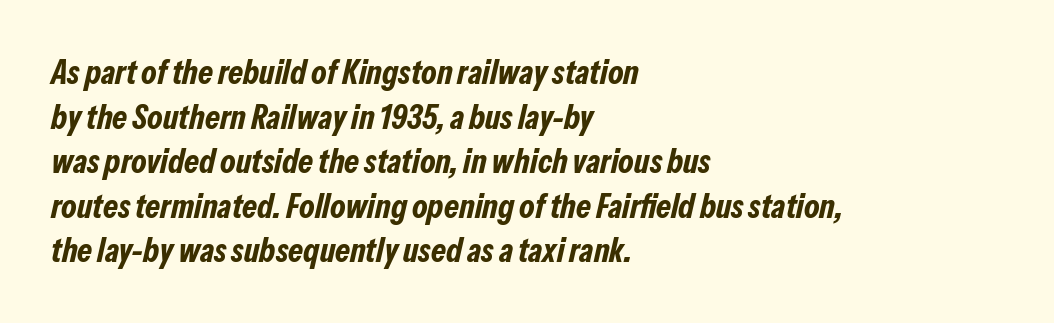
The image shows 34 px bold, condensed type, italic (leaning right); set left-aligned, normal line spacing (1.31x), normal letter spacing, not underlined; low stroke contrast and a medium x-height.
